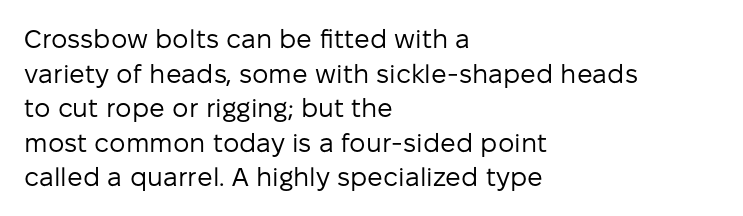
No chunkiness to these letters — they're not bold. A classic flush-left, rag-right setting is used for this passage. One glance says typical: line gaps are just what's usual. The letters sit at their default tracking, neither squeezed nor spread.
